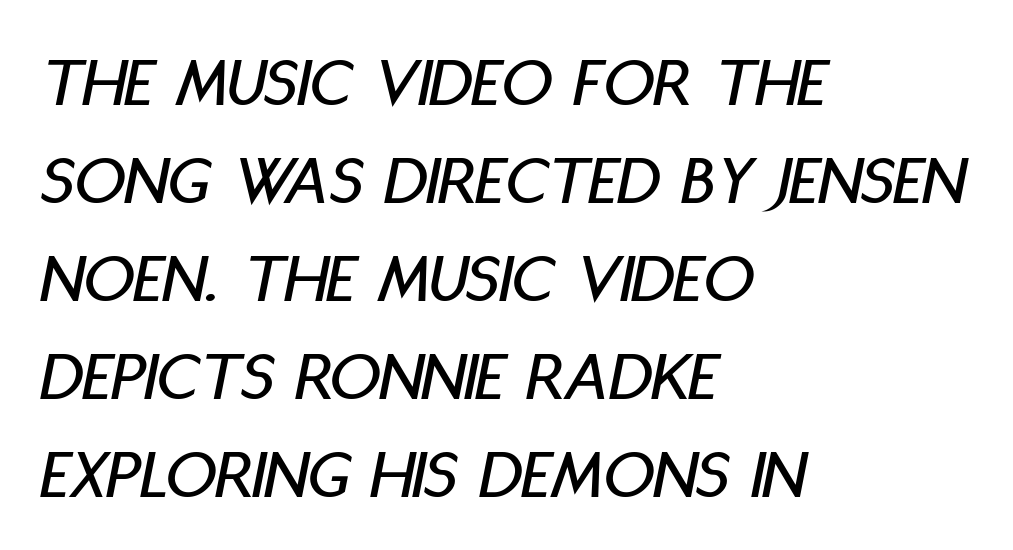
{"italic": "yes", "lean": "right", "slant_degrees": 11, "width": "condensed", "stroke_contrast": "low", "x_height": "large", "monospaced": "no", "underline": "no", "align": "left", "line_spacing": "normal", "line_spacing_ratio": 1.38, "letter_spacing": "normal", "letter_spacing_em": 0.0, "glyph_px": 71}
